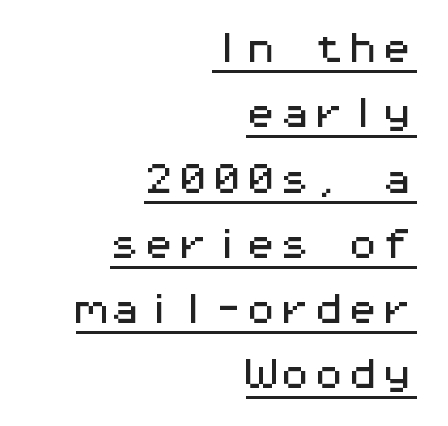
The lettering stays uniformly vertical, giving the passage a roman look. The vertical gap from one line to the next is large. Underlined type. Line ends are locked; line starts wander. This sample has the even, mechanical cadence of fixed-width lettering. This sample uses a sans-serif face.
